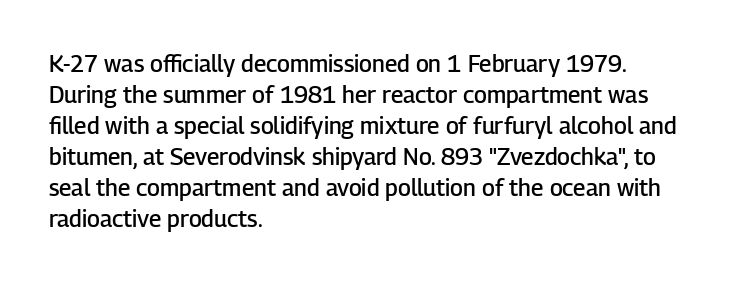
The image shows 23 px text type, upright; set left-aligned, normal line spacing (1.35x), normal letter spacing, not underlined.
